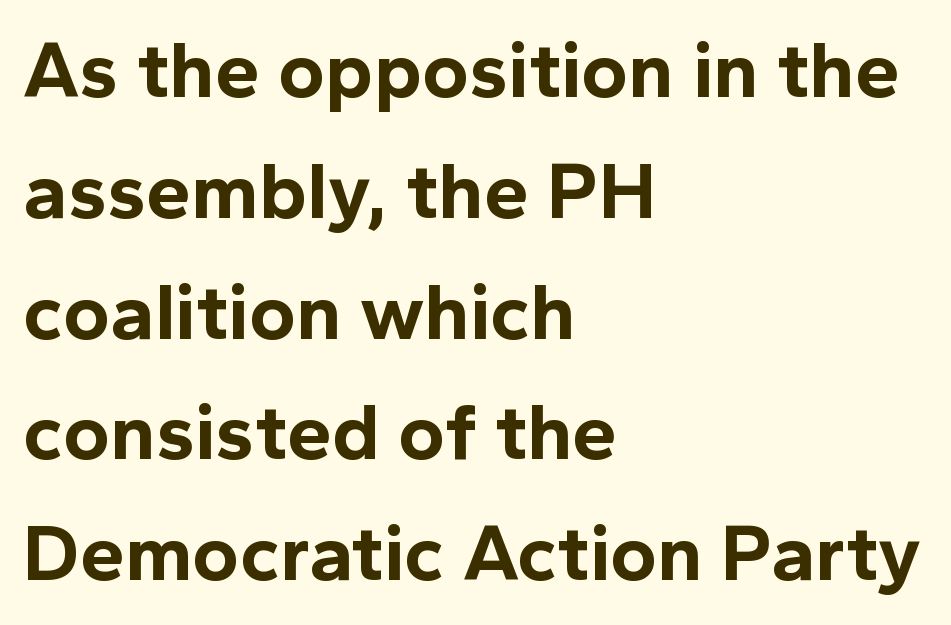
Does the type have serifs? No, each stem ends abruptly. Weight check: bold — yes, fully. Reading down the column, the eye jumps a familiar distance to each next line. The face used here is proportionally spaced, like ordinary book or web type. The glyphs are unaccompanied by any horizontal stroke below them. This is the regular roman posture of the typeface.
